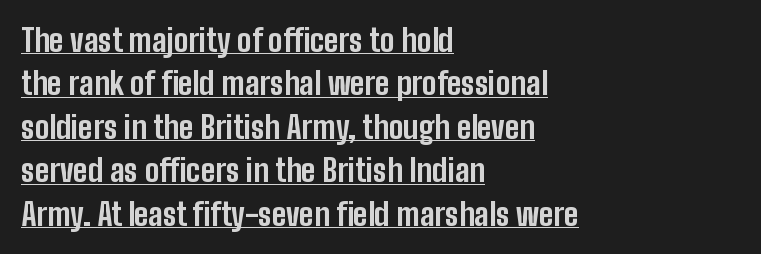
The image shows 31 px bold, condensed sans-serif type, upright; set left-aligned, normal line spacing (1.4x), normal letter spacing, underlined; low stroke contrast and a medium x-height.
